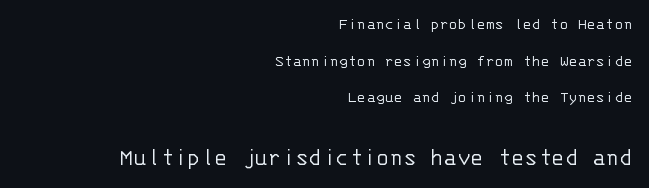
{"italic": "no", "bold": "no", "underline": "no", "align": "right", "line_spacing": "loose", "line_spacing_ratio": 2.16, "letter_spacing": "normal", "letter_spacing_em": 0.0, "larger_block": "second", "size_ratio": 1.47, "glyph_px": 25}
